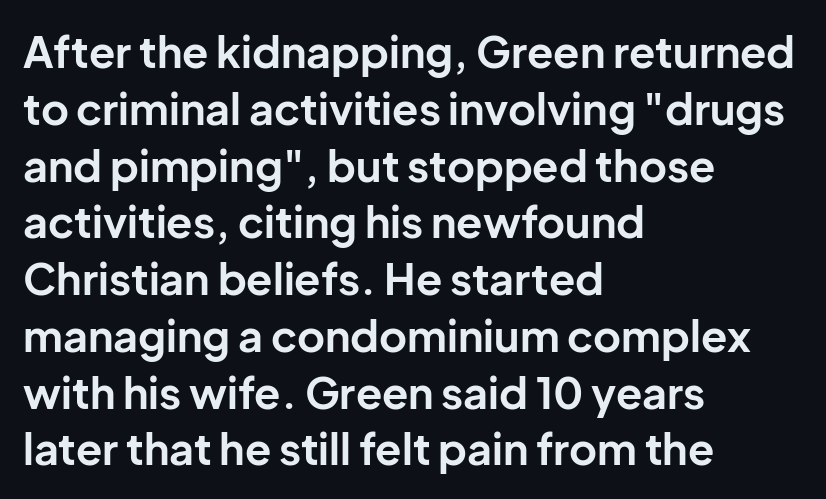
Q: Is the text bold? A: Yes.
Q: Is the text italic (slanted)? A: No, it is upright.
Q: Is the typeface a serif or a sans-serif typeface? A: Sans-serif.
Q: Is the text underlined? A: No.
Q: How is the paragraph aligned? A: Left-aligned.
Q: Is the spacing between letters normal or unusually wide? A: Normal.
Q: Is the spacing between lines tight, normal or loose? A: Normal.
Q: Width (condensed, normal, or wide)? A: Normal.
Q: Stroke contrast? A: Low.
Q: x-height? A: Medium.
Q: Monospaced? A: No.
